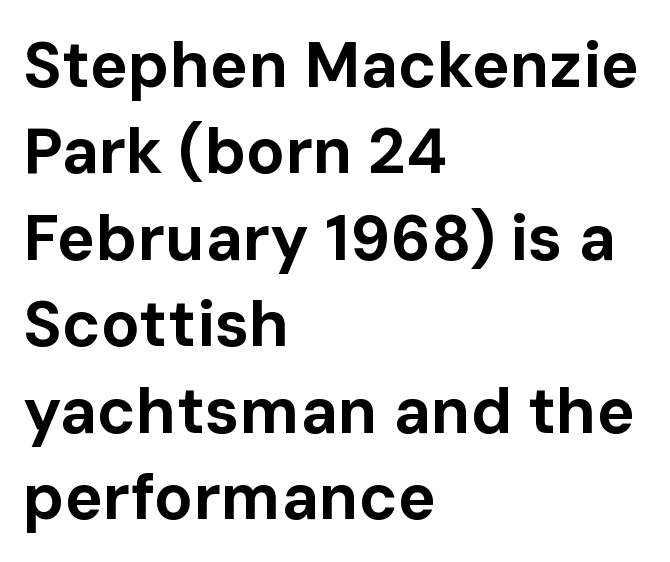
These lines were composed using upright roman letters. Caption: bold face, heavy strokes. Spacing between characters is what you'd get straight out of the box. Leading: standard. A clean baseline with only descenders dipping below it. No feet cap the strokes, marking this as sans-serif type.
